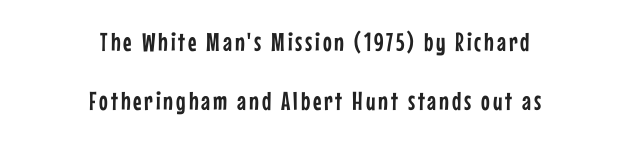
The image shows 26 px text type, upright; set centered, loose line spacing (2.26x), not underlined.
